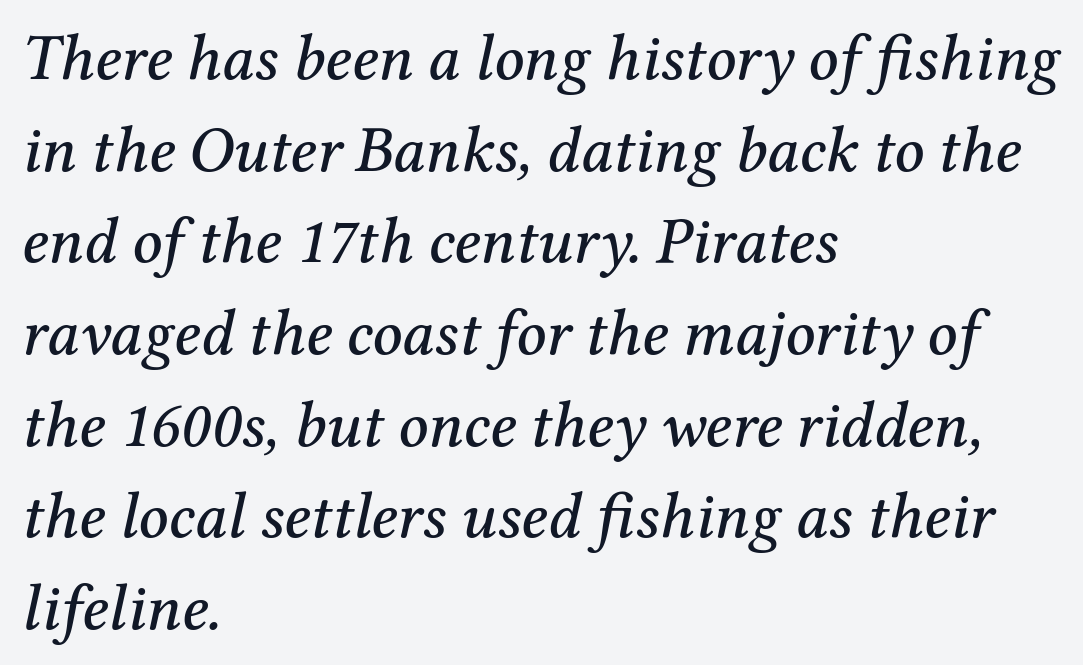
{"serif": "yes", "italic": "yes", "lean": "right", "slant_degrees": 12, "width": "normal", "stroke_contrast": "medium", "x_height": "medium", "monospaced": "no", "underline": "no", "align": "left", "line_spacing": "normal", "line_spacing_ratio": 1.41, "letter_spacing": "normal", "letter_spacing_em": 0.0, "glyph_px": 65}
